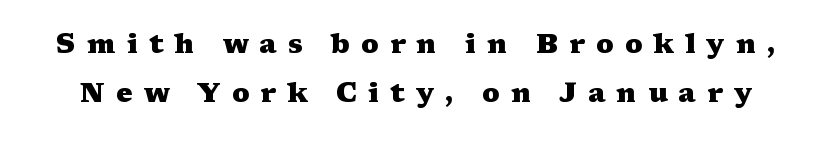
The string is rendered with underlining switched off. Weight: bold. Spacing between characters has been opened up far beyond the box default. It's the straight-up-and-down kind of type.
